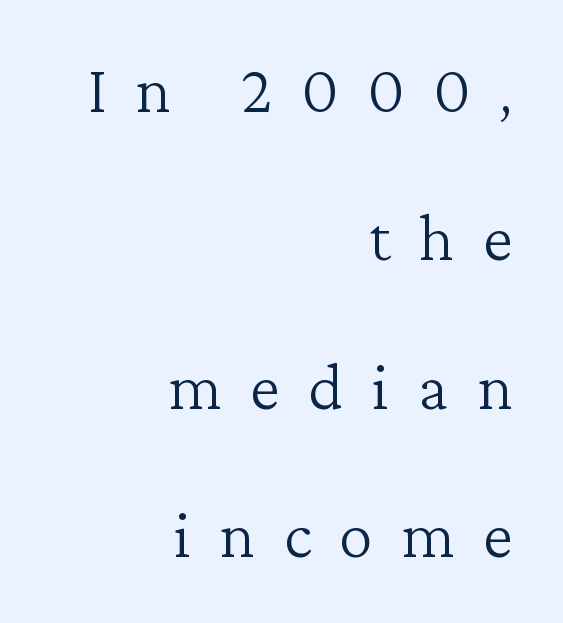
Q: Is the text bold? A: No.
Q: Is the text italic (slanted)? A: No, it is upright.
Q: Is the typeface a serif or a sans-serif typeface? A: Serif.
Q: Is the text underlined? A: No.
Q: How is the paragraph aligned? A: Right-aligned.
Q: Is the spacing between letters normal or unusually wide? A: Unusually wide.
Q: Is the spacing between lines tight, normal or loose? A: Loose.
Q: Width (condensed, normal, or wide)? A: Normal.
Q: Stroke contrast? A: Low.
Q: x-height? A: Medium.
Q: Monospaced? A: No.
